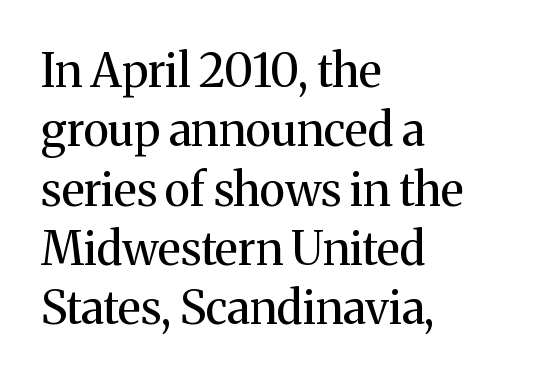
The image shows 46 px regular-weight serif type, upright; set left-aligned, normal line spacing (1.29x), normal letter spacing, not underlined; medium stroke contrast and a medium x-height.
